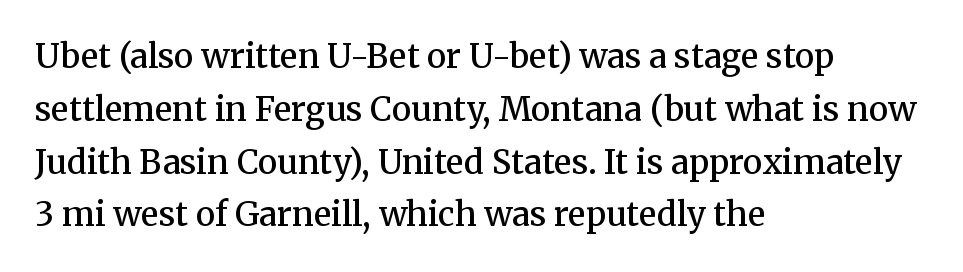
The image shows 33 px semibold serif type, upright; set left-aligned, normal line spacing (1.6x), normal letter spacing, not underlined; medium stroke contrast and a medium x-height.
